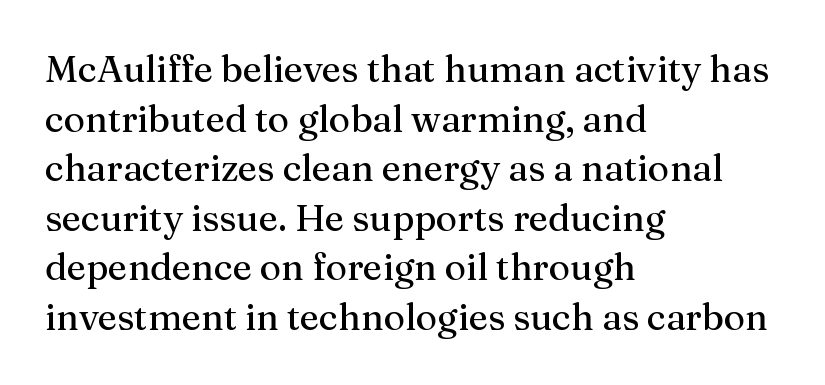
Old-style or modern, the face here clearly has serifs. Notice how the passage keeps a crisp vertical edge on the left only. The rendering uses natural spacing where letterforms have individual widths. The font's upright variant was chosen for this text. Letters rest on an invisible, unmarked baseline. Vertical stems look standard width or narrower in stroke.
